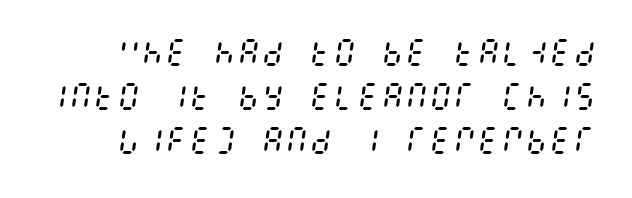
The image shows 30 px regular-weight, condensed type, italic (leaning right); set normal line spacing (1.46x), normal letter spacing, not underlined; medium stroke contrast and a large x-height.
